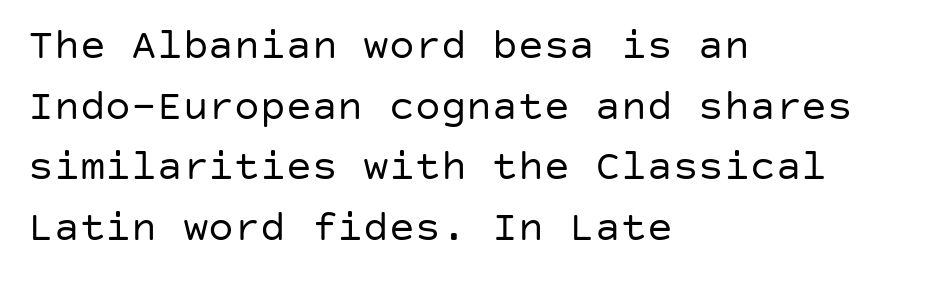
Q: Is the text bold? A: No.
Q: Is the text italic (slanted)? A: No, it is upright.
Q: Is the typeface a serif or a sans-serif typeface? A: Sans-serif.
Q: Is the text underlined? A: No.
Q: How is the paragraph aligned? A: Left-aligned.
Q: Is the spacing between letters normal or unusually wide? A: Normal.
Q: Is the spacing between lines tight, normal or loose? A: Normal.
Q: Width (condensed, normal, or wide)? A: Normal.
Q: Stroke contrast? A: Low.
Q: x-height? A: Large.
